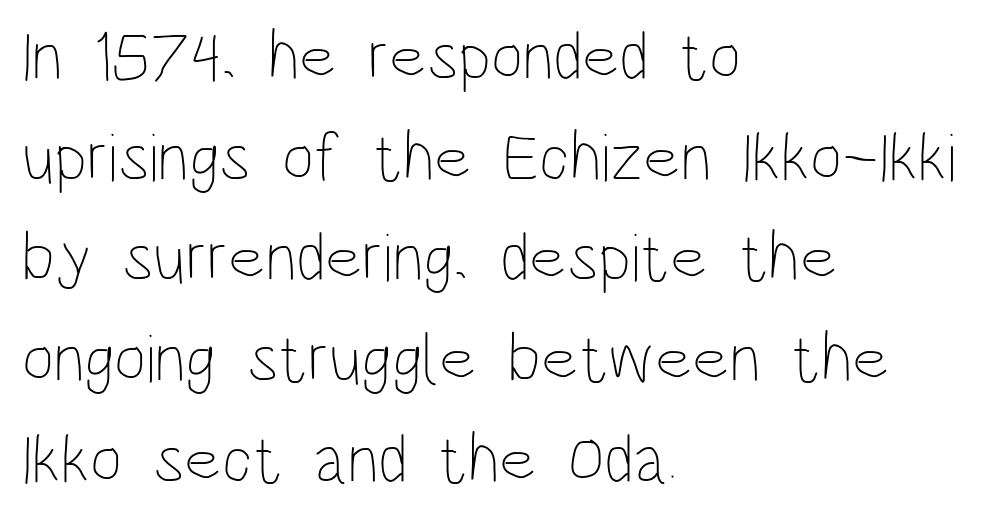
{"italic": "no", "bold": "no", "weight": "thin", "width": "condensed", "stroke_contrast": "low", "x_height": "large", "monospaced": "no", "underline": "no", "align": "left", "line_spacing": "normal", "line_spacing_ratio": 1.46, "letter_spacing": "normal", "letter_spacing_em": 0.0, "glyph_px": 69}
